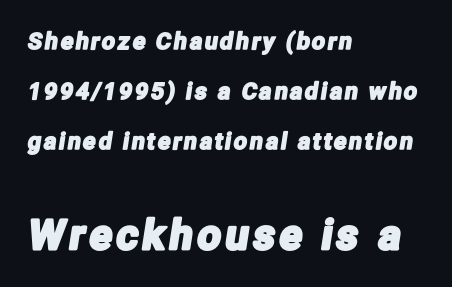
The space between consecutive lines is lavish. Varying glyph widths throughout — classic text-font behaviour. Is the lower block the larger one? Yes — the lower block carries the bigger type. The space beneath each line is pristine and unruled. Layout note: lines flush left.
